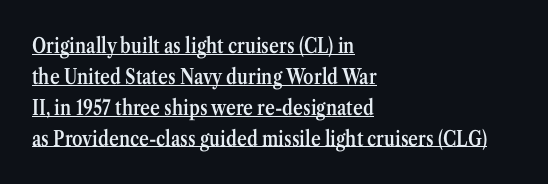
Q: Is the text bold? A: Semi-bold.
Q: Is the text italic (slanted)? A: No, it is upright.
Q: Is the text underlined? A: Yes.
Q: How is the paragraph aligned? A: Left-aligned.
Q: Is the spacing between letters normal or unusually wide? A: Normal.
Q: Is the spacing between lines tight, normal or loose? A: Normal.
